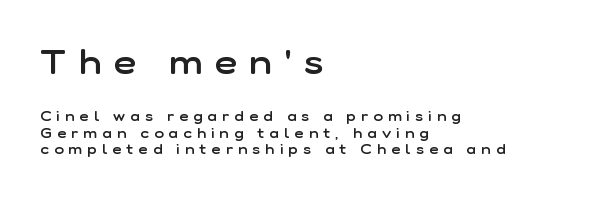
The image shows 34 px semibold sans-serif type, upright; set left-aligned, line spacing 1.18x, unusually wide letter spacing (+0.38 em), not underlined; the first (top) block is 2.43x larger; low stroke contrast and a medium x-height.
